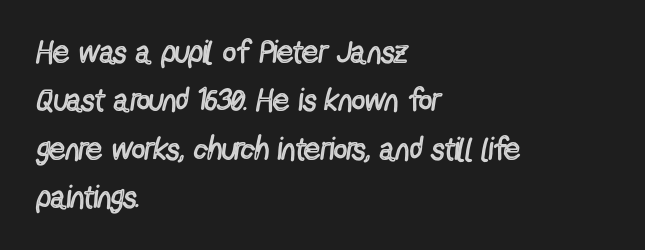
The letters look calm and open, with moderate or lighter stems. These lines are rendered in a variable-pitch font. A clean baseline with only descenders dipping below it. Glyph-to-glyph distance matches everyday printed text.
